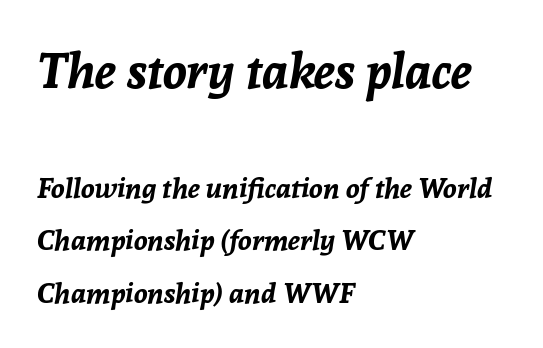
The image shows 49 px bold type, italic (leaning right); set left-aligned, line spacing 1.87x, normal letter spacing, not underlined; the first (top) block is 1.75x larger; low stroke contrast and a medium x-height.
